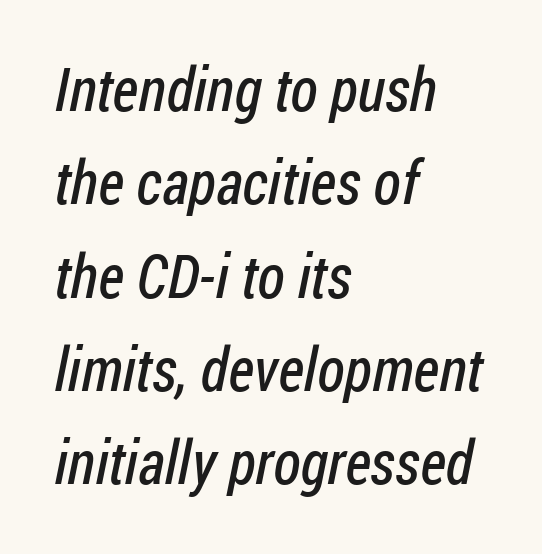
Q: Is the text bold? A: No.
Q: Is the typeface a serif or a sans-serif typeface? A: Sans-serif.
Q: Is the text underlined? A: No.
Q: How is the paragraph aligned? A: Left-aligned.
Q: Is the spacing between letters normal or unusually wide? A: Normal.
Q: Is the spacing between lines tight, normal or loose? A: Normal.
Q: Width (condensed, normal, or wide)? A: Condensed.
Q: Stroke contrast? A: Low.
Q: x-height? A: Medium.
Q: Monospaced? A: No.
